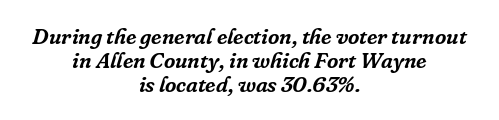
This rendering leaves character spacing at its baseline value. Teacher's note: observe the equal gaps on both sides — that is centered alignment. Rendered with sloped, italic letterforms. Compared with typical paragraphs, the rows here are closer together.
